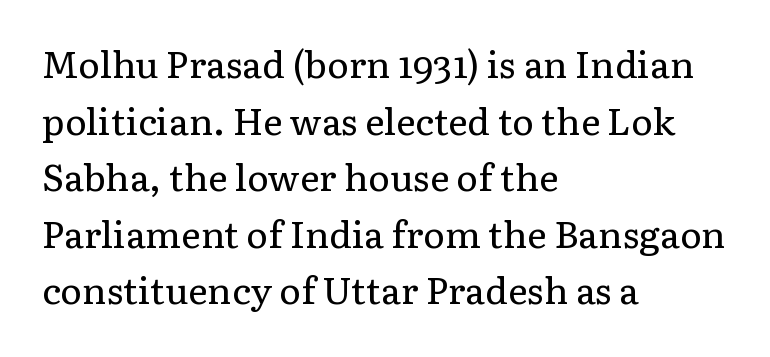
Any mark beneath the type? The region is blank. The typeface has the unassuming heft of standard copy or less. One-word summary of the alignment: left. The line-height multiplier appears to be the usual default. The rendering keeps characters at their native spacing.
